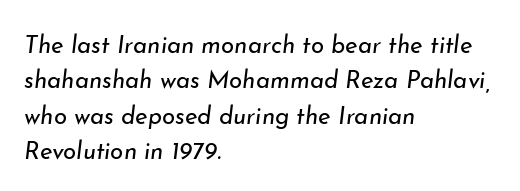
The image shows 24 px text type, italic (leaning right); set left-aligned, normal line spacing (1.47x), normal letter spacing, not underlined.
